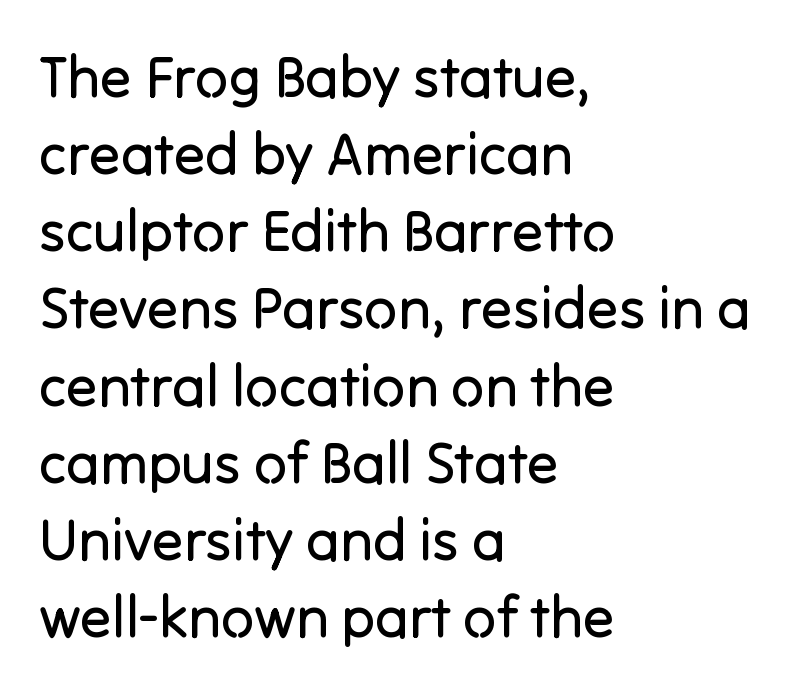
Q: Is the text bold? A: No.
Q: Is the text italic (slanted)? A: No, it is upright.
Q: Is the typeface a serif or a sans-serif typeface? A: Sans-serif.
Q: Is the text underlined? A: No.
Q: How is the paragraph aligned? A: Left-aligned.
Q: Is the spacing between letters normal or unusually wide? A: Normal.
Q: Is the spacing between lines tight, normal or loose? A: Normal.
Q: Width (condensed, normal, or wide)? A: Normal.
Q: Stroke contrast? A: Low.
Q: x-height? A: Medium.
Q: Monospaced? A: No.
